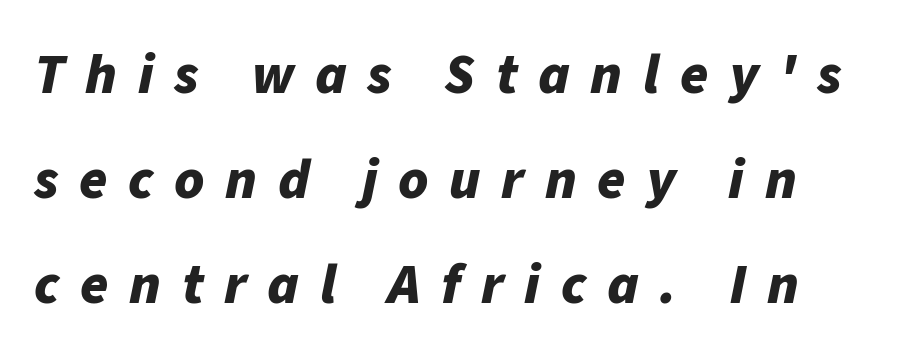
Q: Is the text bold? A: Yes.
Q: Is the text italic (slanted)? A: Yes, it leans right by about 11 degrees.
Q: Is the text underlined? A: No.
Q: Is the spacing between letters normal or unusually wide? A: Unusually wide.
Q: Width (condensed, normal, or wide)? A: Normal.
Q: Stroke contrast? A: Low.
Q: x-height? A: Medium.
Q: Monospaced? A: No.
